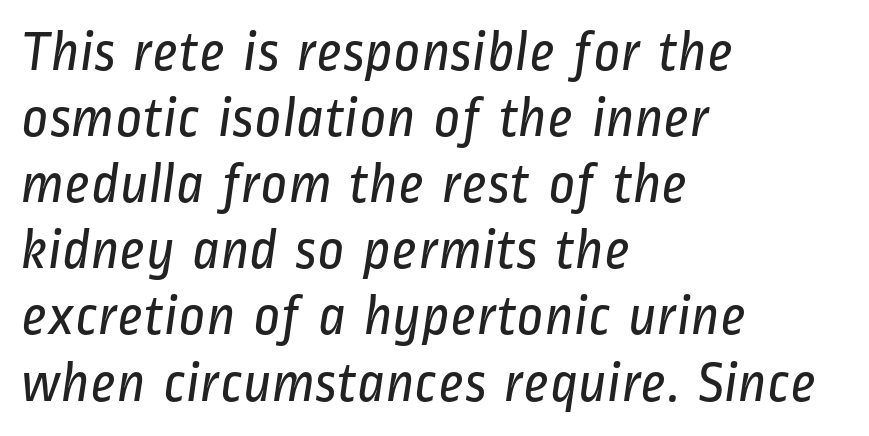
Descenders hang freely into open space. The gaps between neighbouring characters are ordinary and unremarkable. The typeface chosen for these lines omits serifs. The letters advance in unequal steps, a hallmark of proportional type. A typesetter would call this leading minimal, almost set solid.
